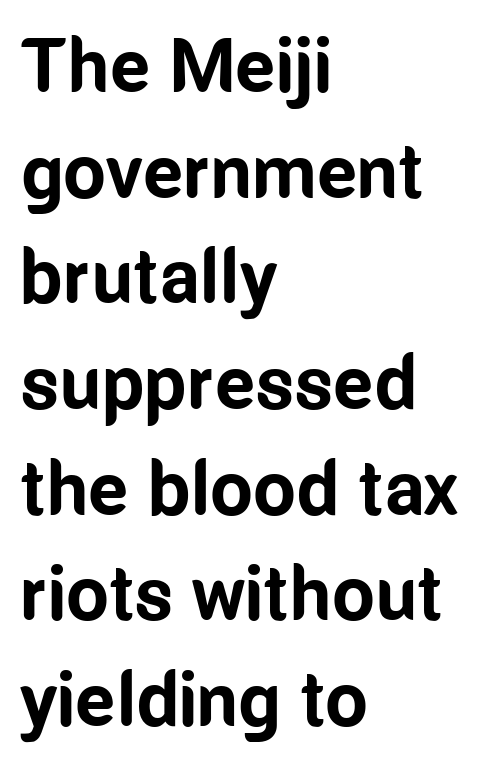
Is this a sans? Yes — the strokes have no serifs. If you measured baseline to baseline, you'd find a middling distance. Stroke thickness is high; the sample reads as a true bold. Nobody drew a line under any word here. How are the letters spaced? Ordinarily, with no added tracking.
